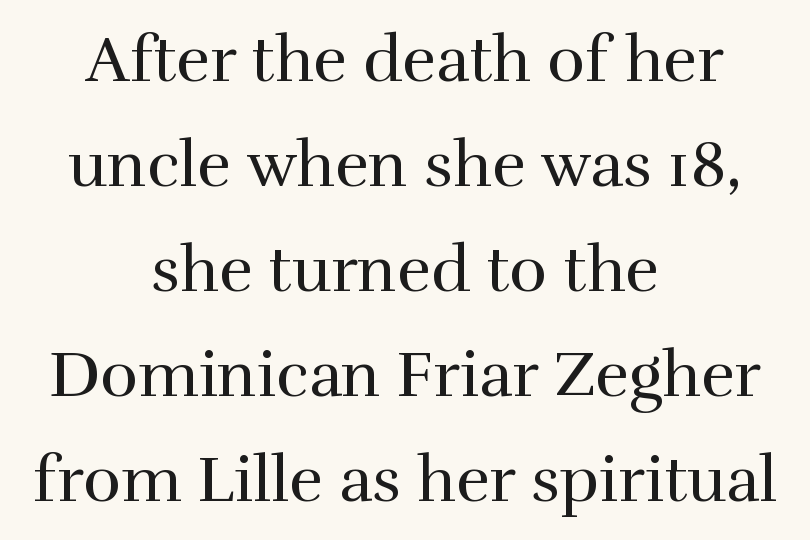
The typeface has the unassuming heft of standard copy or less. Horizontal alignment here is central, giving a formal, balanced look. The gaps between neighbouring characters are ordinary and unremarkable. Descender tails drop into unmarked territory. This rendering employs a face with finishing strokes, i.e., a serif.
